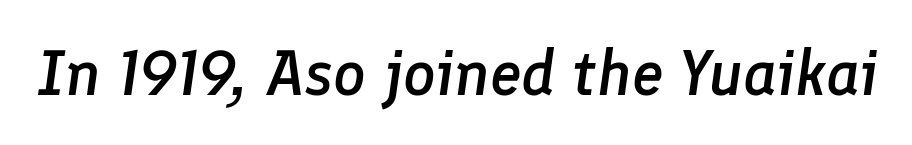
The image shows 64 px semibold type, italic (leaning right); set normal letter spacing, not underlined; low stroke contrast and a medium x-height.
